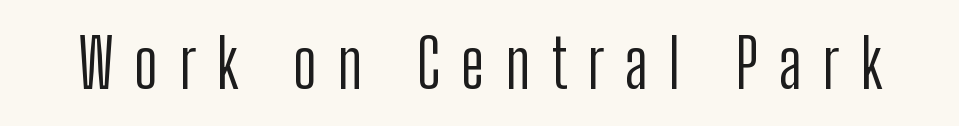
The font sits on the lighter half of the weight spectrum, regular included. These lines are composed in type without serifs. Do the characters align in a grid? No, the font is proportional. The specimen reads as upright at a glance. Caption: expanded tracking, letters set apart.
